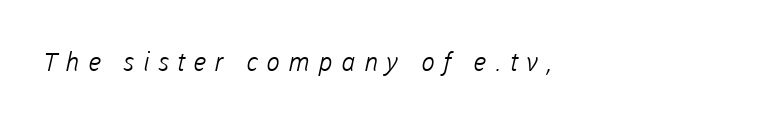
The image shows 26 px text type; set unusually wide letter spacing (+0.32 em), not underlined.
